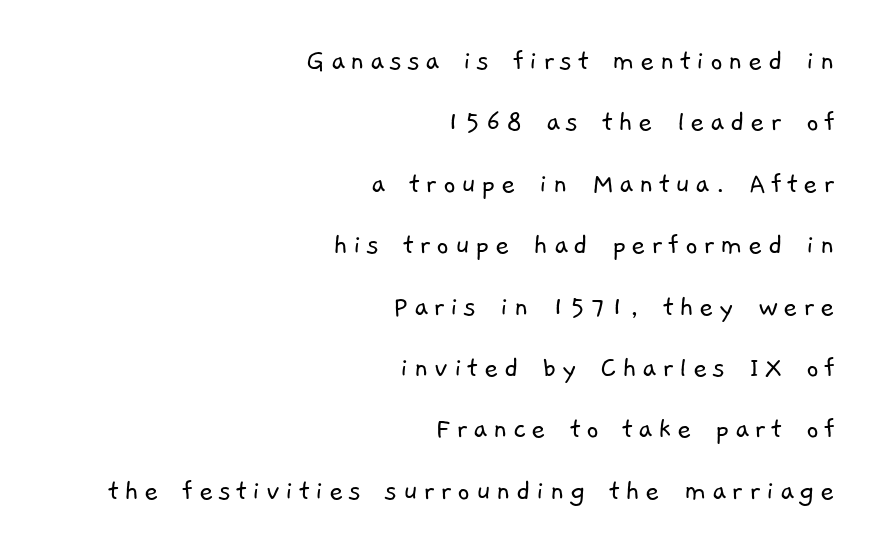
The image shows 31 px light sans-serif type; set right-aligned, loose line spacing (1.98x), not underlined; low stroke contrast and a medium x-height.
